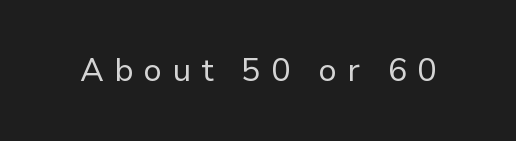
The tracking reads as deliberately expanded to a designer's eye. The words here are not underlined. Examine the stroke ends and you'll find no serifs. Rendered with straight, roman letterforms.
